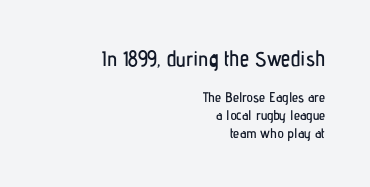
Students, note that the glyphs here touch the page at normal intervals. Lines of text with bare space underneath. Which margin do the lines hug? The right one — the left edge is uneven. Quick note: not italic, upright. The lines sit at an ordinary, default distance from one another. Character size in the leading block exceeds that of the trailing block.
